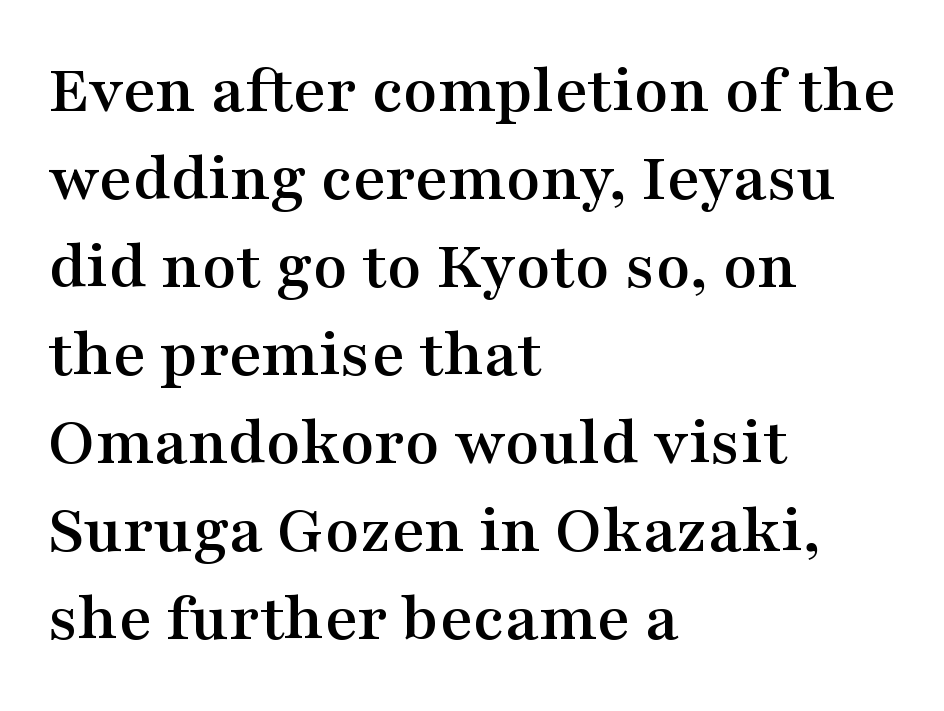
Q: Is the text italic (slanted)? A: No, it is upright.
Q: Is the typeface a serif or a sans-serif typeface? A: Serif.
Q: Is the text underlined? A: No.
Q: How is the paragraph aligned? A: Left-aligned.
Q: Is the spacing between letters normal or unusually wide? A: Normal.
Q: Width (condensed, normal, or wide)? A: Wide.
Q: Stroke contrast? A: Medium.
Q: x-height? A: Medium.
Q: Monospaced? A: No.
